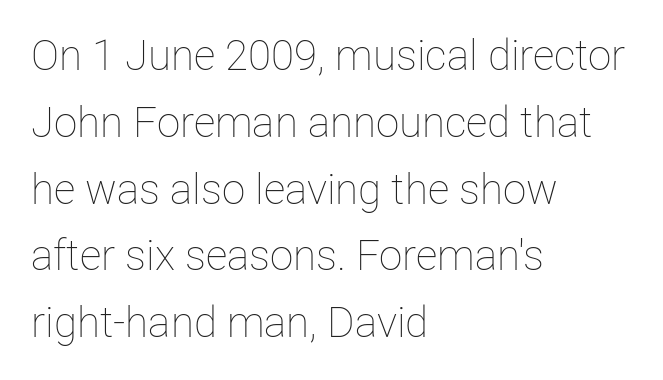
{"italic": "no", "bold": "no", "weight": "thin", "width": "normal", "stroke_contrast": "low", "x_height": "medium", "monospaced": "no", "underline": "no", "align": "left", "line_spacing": "normal", "line_spacing_ratio": 1.59, "letter_spacing": "normal", "letter_spacing_em": 0.0, "glyph_px": 42}
